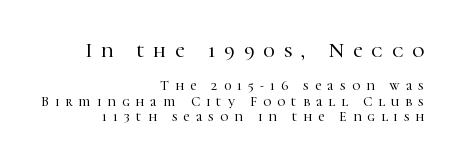
Q: Is the text italic (slanted)? A: No, it is upright.
Q: Is the text underlined? A: No.
Q: How is the paragraph aligned? A: Right-aligned.
Q: Is the spacing between letters normal or unusually wide? A: Unusually wide.
Q: Is the spacing between lines tight, normal or loose? A: Tight.
Q: Which block of text is set in a larger size, the first (top) or the second (bottom)? A: The first (top) one.
